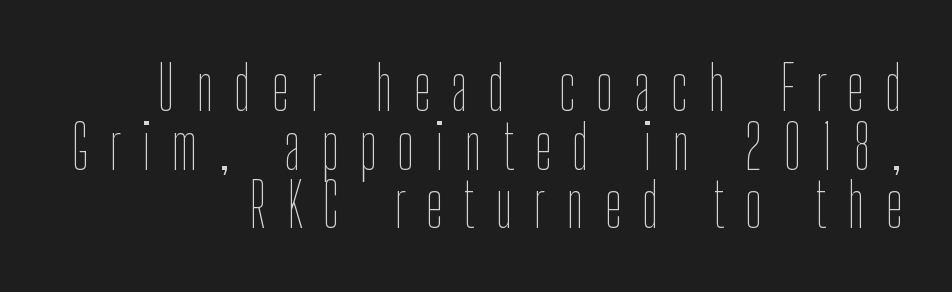
{"italic": "no", "bold": "no", "weight": "thin", "width": "condensed", "stroke_contrast": "low", "x_height": "medium", "monospaced": "no", "underline": "no", "align": "right", "line_spacing": "tight", "line_spacing_ratio": 0.96, "letter_spacing": "wide", "letter_spacing_em": 0.34, "glyph_px": 61}
